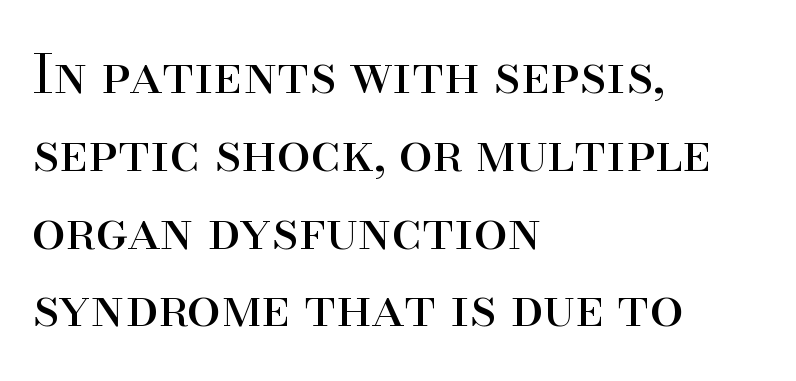
The image shows 54 px regular-weight serif type, upright; set left-aligned, normal line spacing (1.44x), normal letter spacing, not underlined; high stroke contrast and a small x-height.
